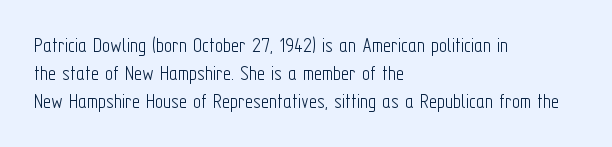
{"italic": "no", "bold": "no", "underline": "no", "align": "left", "line_spacing": "normal", "line_spacing_ratio": 1.28, "letter_spacing": "normal", "letter_spacing_em": 0.0, "glyph_px": 22}
